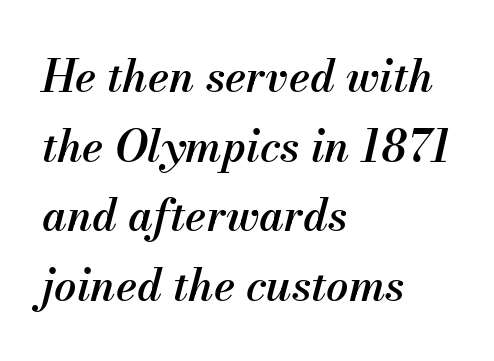
The image shows 44 px semibold type, italic (leaning right); set left-aligned, normal line spacing (1.58x), normal letter spacing, not underlined; medium stroke contrast and a small x-height.
